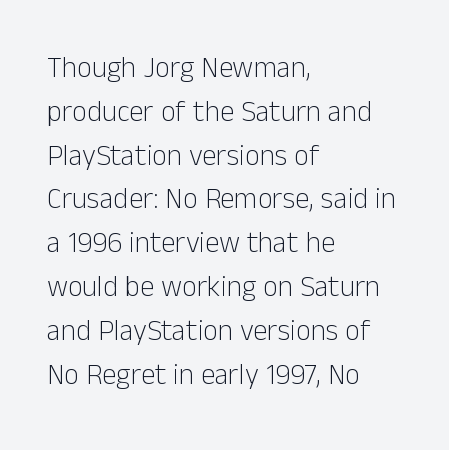
These glyphs show unthickened strokes, regular width or finer. The setting favours the left margin, as ordinary paragraphs usually do. These lines keep a tight, regular rhythm from letter to letter. The vertical gap from one line to the next is medium. Anything drawn beneath the words? Only blank space. The glyphs in this specimen are sans serif.
